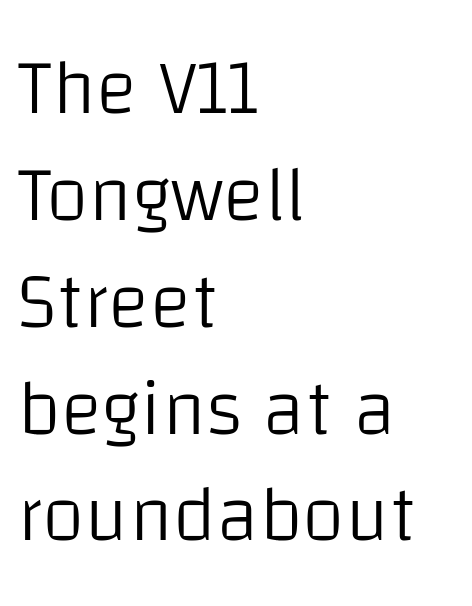
Q: Is the text bold? A: No.
Q: Is the text italic (slanted)? A: No, it is upright.
Q: Is the typeface a serif or a sans-serif typeface? A: Sans-serif.
Q: Is the text underlined? A: No.
Q: How is the paragraph aligned? A: Left-aligned.
Q: Is the spacing between letters normal or unusually wide? A: Normal.
Q: Is the spacing between lines tight, normal or loose? A: Normal.
Q: Width (condensed, normal, or wide)? A: Normal.
Q: Stroke contrast? A: Low.
Q: x-height? A: Large.
Q: Monospaced? A: No.
